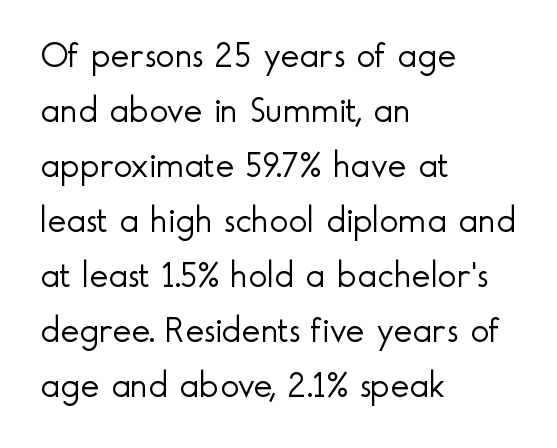
The image shows 36 px light sans-serif type, upright; set left-aligned, normal line spacing (1.53x), normal letter spacing, not underlined; a small x-height.
